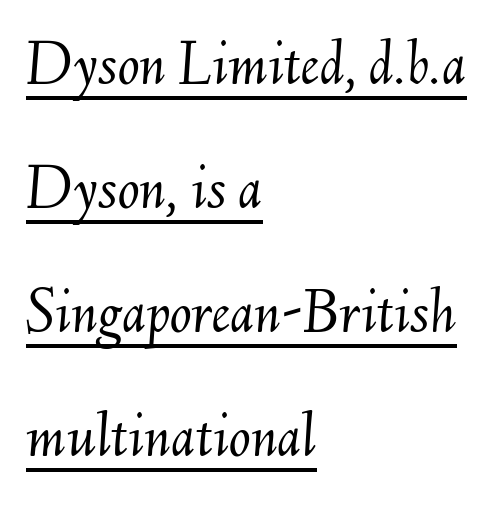
{"italic": "yes", "lean": "right", "slant_degrees": 6, "bold": "no", "weight": "light", "width": "normal", "stroke_contrast": "medium", "x_height": "small", "monospaced": "no", "underline": "yes", "align": "left", "line_spacing": "loose", "line_spacing_ratio": 1.91, "letter_spacing": "normal", "letter_spacing_em": 0.0, "glyph_px": 65}
